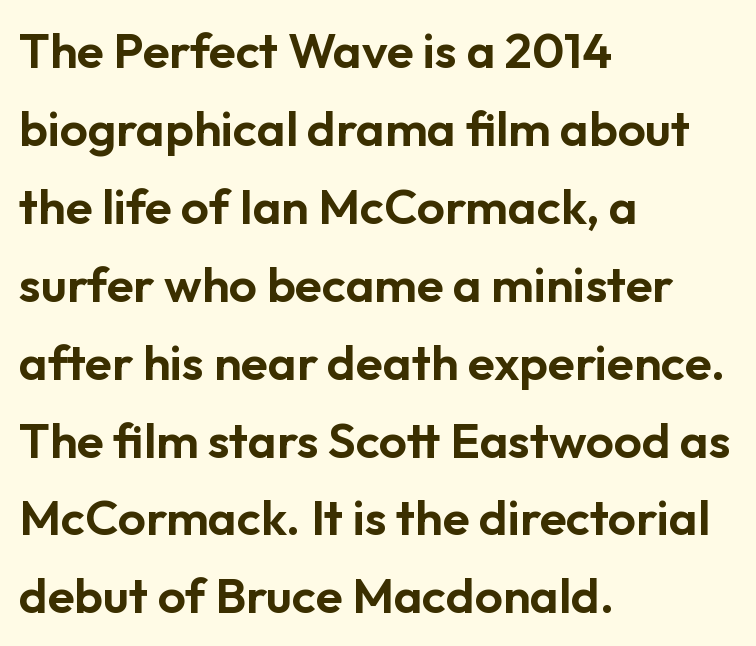
This is sans-serif lettering, the kind often seen on screens and signage. Nobody drew a line under any word here. Rendered with straight, roman letterforms. Each word holds together tightly as a unit, with standard inter-letter gaps. You could not count columns in this text — the font is proportionally spaced.
